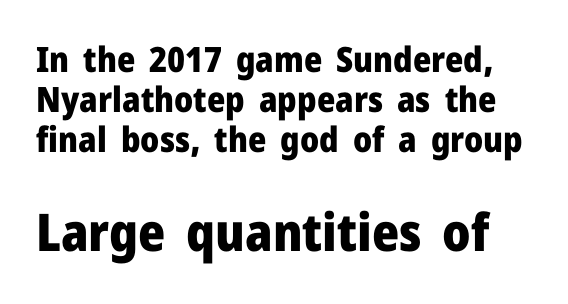
{"serif": "no", "italic": "no", "bold": "yes", "weight": "heavy", "width": "normal", "stroke_contrast": "low", "x_height": "medium", "monospaced": "no", "underline": "no", "line_spacing": "tight", "line_spacing_ratio": 1.15, "letter_spacing": "normal", "letter_spacing_em": 0.0, "larger_block": "second", "size_ratio": 1.49, "glyph_px": 52}
